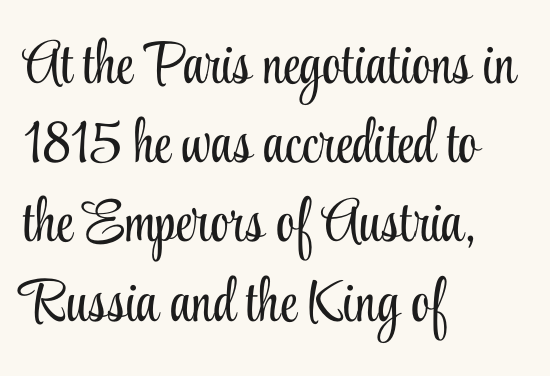
Caption: standard tracking, unaltered. The weight tops out at a normal text grade. This rendering features lettering with no underline. These lines stack with their left ends in a neat column. Is there much room between lines? A standard amount, neither cramped nor airy.
